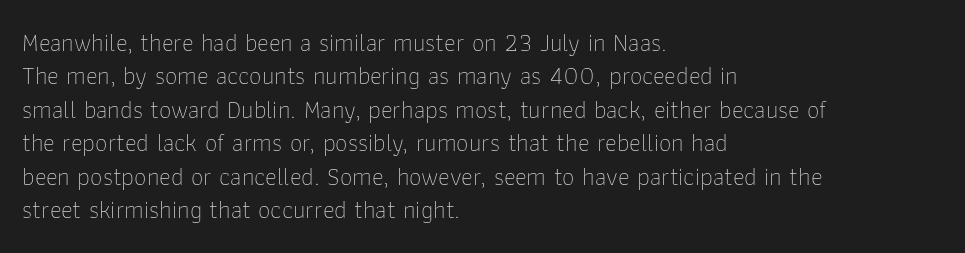
Q: Is the text bold? A: No.
Q: Is the text italic (slanted)? A: No, it is upright.
Q: Is the text underlined? A: No.
Q: How is the paragraph aligned? A: Left-aligned.
Q: Is the spacing between letters normal or unusually wide? A: Normal.
Q: Is the spacing between lines tight, normal or loose? A: Normal.
